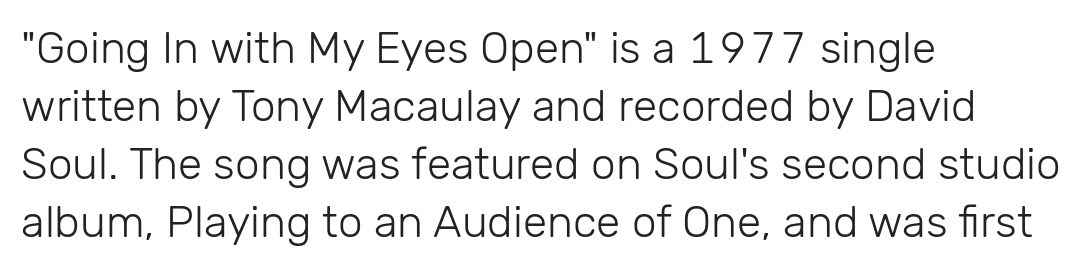
The image shows 44 px light sans-serif type, upright; set left-aligned, normal line spacing (1.32x), normal letter spacing, not underlined; low stroke contrast and a medium x-height.
